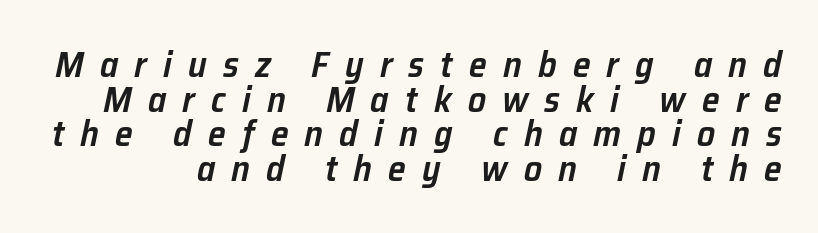
The horizontal fit of the characters is loose and conspicuously gappy. Each new line begins almost immediately beneath the previous one. A typesetter would call this proportional, since set widths differ per character. Emphasis by weight is partial: semibold. Tall strokes in this sample are angled rather than plumb.
